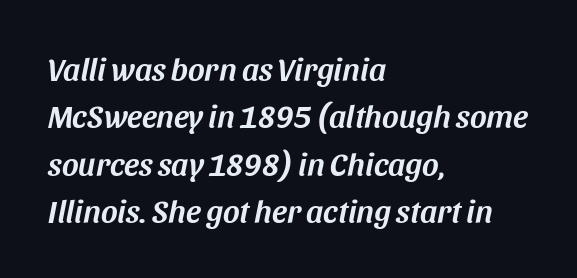
Vertically, the passage feels balanced, rows spaced as you'd expect. Looks like regular typesetting: each glyph gets only the width it needs. These lines stack with their left ends in a neat column. Check under the words: just untouched page.
